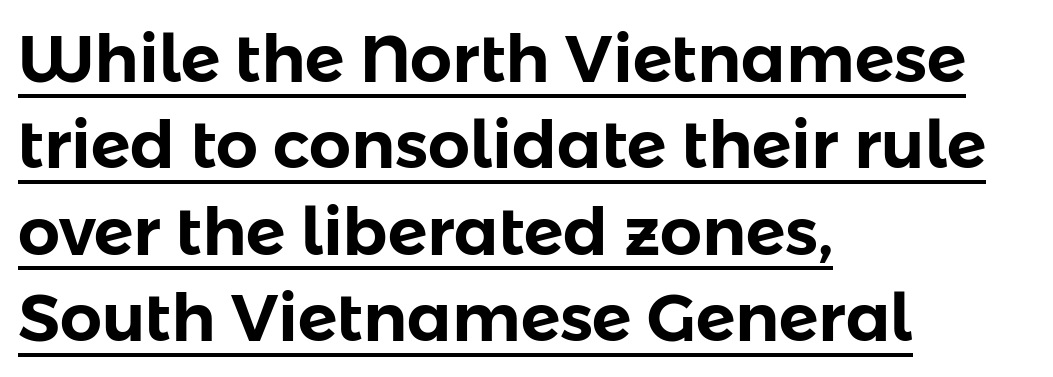
{"serif": "no", "italic": "no", "width": "normal", "stroke_contrast": "low", "x_height": "medium", "monospaced": "no", "underline": "yes", "align": "left", "line_spacing": "normal", "line_spacing_ratio": 1.31, "letter_spacing": "normal", "letter_spacing_em": 0.0, "glyph_px": 66}
